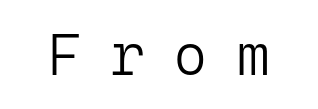
A typesetter would label this face a sans. Students, note that the glyphs here are deliberately spaced far apart. Quick note: underline off. The letterforms sit at book weight or below. Spacing verdict: monospaced, one width for all characters.
